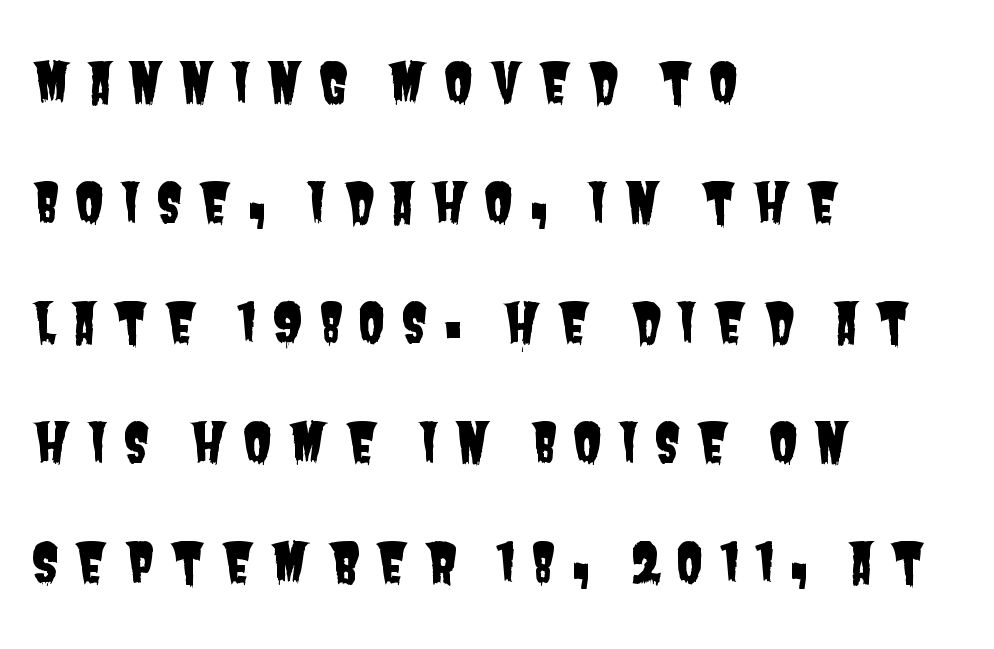
{"serif": "no", "width": "condensed", "stroke_contrast": "low", "x_height": "large", "monospaced": "no", "underline": "no", "align": "left", "line_spacing": "loose", "line_spacing_ratio": 2.22, "letter_spacing": "wide", "letter_spacing_em": 0.28, "glyph_px": 54}
